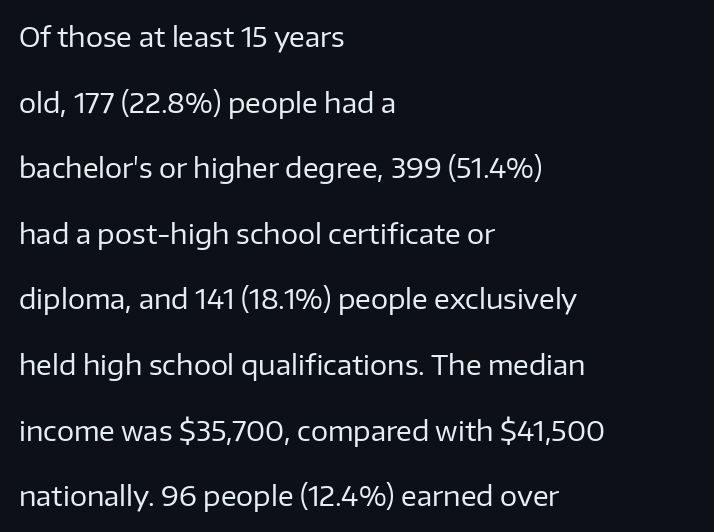
{"italic": "no", "bold": "no", "underline": "no", "align": "left", "line_spacing": "loose", "line_spacing_ratio": 2.43, "letter_spacing": "normal", "letter_spacing_em": 0.0, "glyph_px": 27}
